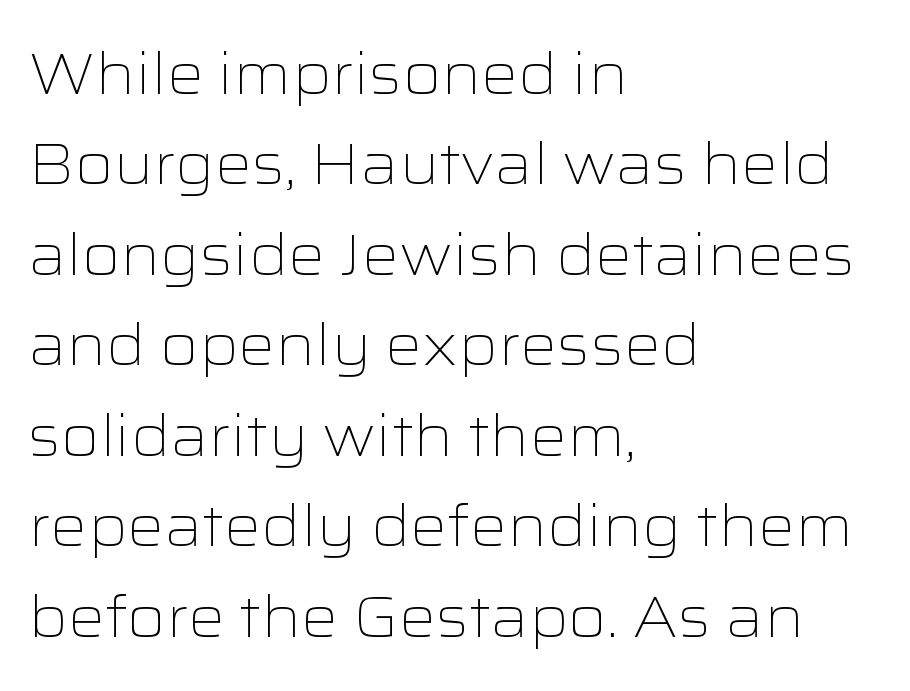
Does the leading feel generous? No, just average. Bare-footed words on every line. Look at the bottom of the vertical strokes: they stop flat, with no serifs. Designer's note — italics off, roman on. Look at the tracking — it's just the regular setting, nothing added. Nothing heavy about these letters — not bold at all.
